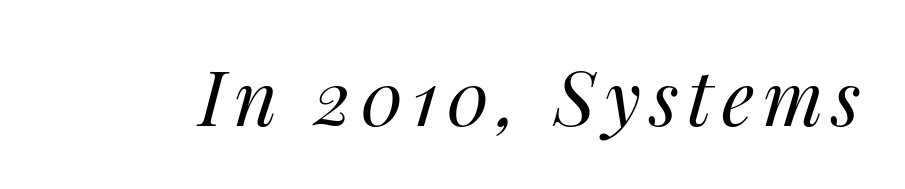
{"italic": "yes", "lean": "right", "slant_degrees": 14, "bold": "no", "weight": "regular", "width": "normal", "stroke_contrast": "medium", "x_height": "medium", "monospaced": "no", "underline": "no", "glyph_px": 75}
